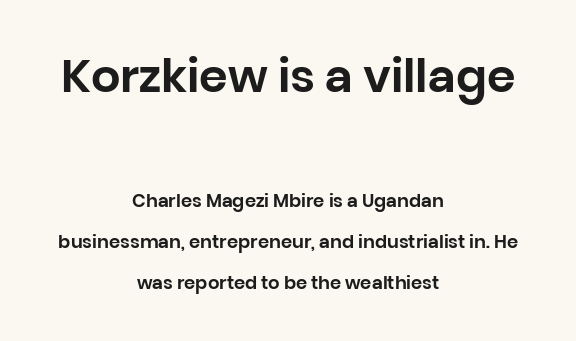
These lines are rendered in a variable-pitch font. The rag falls on both sides of this text block equally. The font family rendered here belongs to the sans-serif group. Rendered with straight, roman letterforms. Beneath every word, the page is bare.
